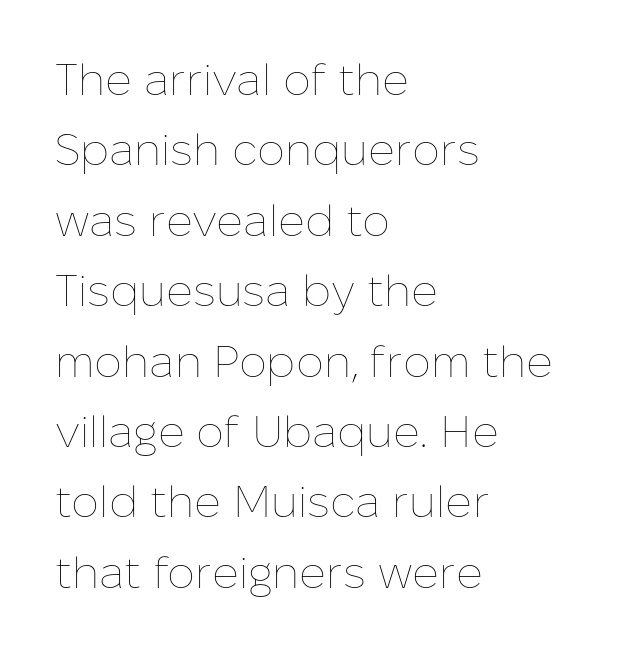
{"italic": "no", "bold": "no", "weight": "thin", "width": "normal", "stroke_contrast": "low", "x_height": "medium", "monospaced": "no", "underline": "no", "align": "left", "line_spacing": "normal", "line_spacing_ratio": 1.6, "letter_spacing": "normal", "letter_spacing_em": 0.0, "glyph_px": 44}
